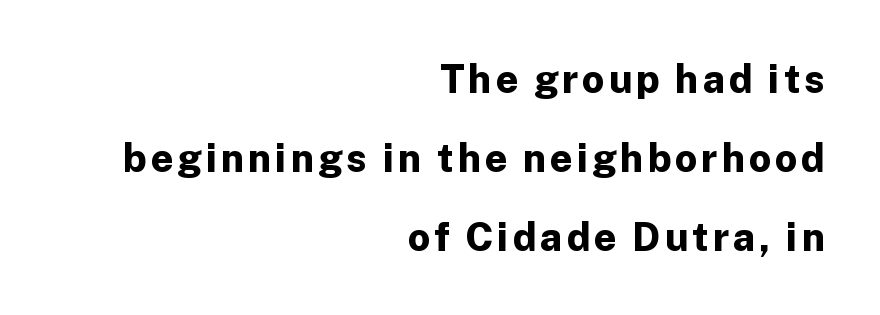
Q: Is the text bold? A: Yes.
Q: Is the text italic (slanted)? A: No, it is upright.
Q: Is the typeface a serif or a sans-serif typeface? A: Sans-serif.
Q: Is the text underlined? A: No.
Q: How is the paragraph aligned? A: Right-aligned.
Q: Is the spacing between lines tight, normal or loose? A: Loose.
Q: Width (condensed, normal, or wide)? A: Normal.
Q: Stroke contrast? A: Low.
Q: x-height? A: Medium.
Q: Monospaced? A: No.
